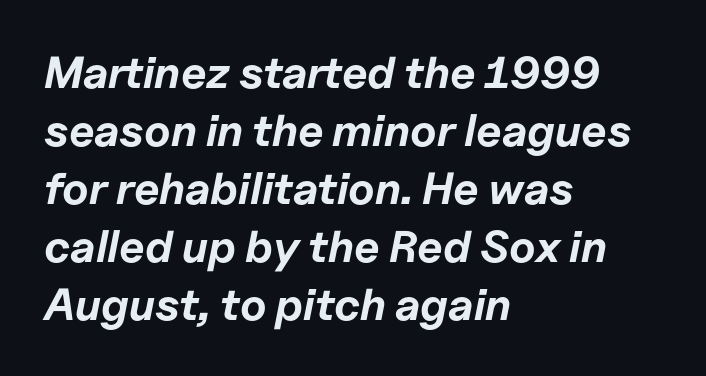
The image shows 45 px bold type, italic (leaning right); set left-aligned, normal line spacing (1.29x), normal letter spacing, not underlined; low stroke contrast and a medium x-height.
